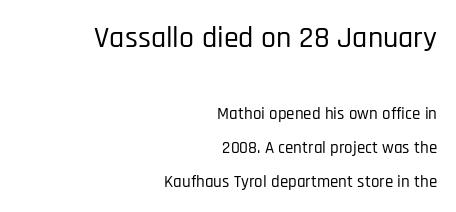
{"serif": "no", "italic": "no", "width": "condensed", "stroke_contrast": "low", "x_height": "large", "monospaced": "no", "underline": "no", "align": "right", "line_spacing": "loose", "line_spacing_ratio": 2.0, "letter_spacing": "normal", "letter_spacing_em": 0.0, "larger_block": "first", "size_ratio": 1.76, "glyph_px": 30}
